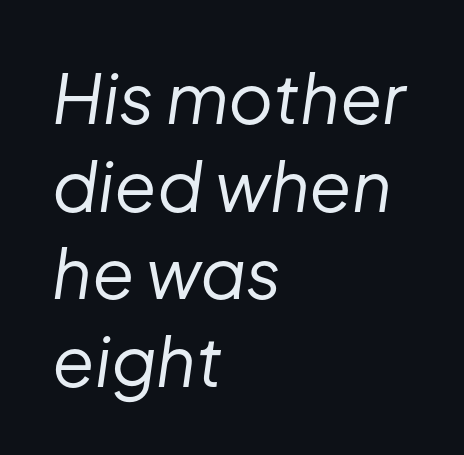
Is the letter spacing exaggerated? No — it looks like the ordinary default. In CSS terms this would be text-align: left. Spacing verdict: proportional, widths tailored to each character. If you measured baseline to baseline, you'd find a middling distance.
